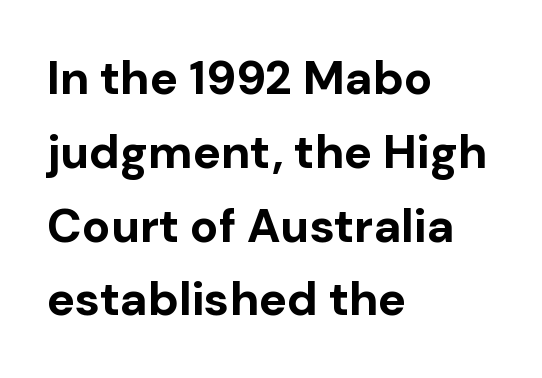
To sum up the face: it is a sans, with no serifs. The zone under the glyphs is completely vacant. Quick note: not italic, upright. The passage shown is emphatically bold.
